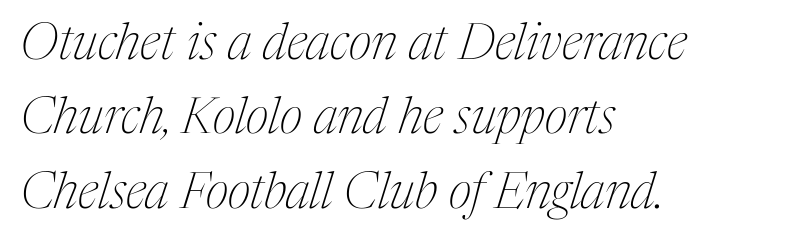
Q: Is the text bold? A: No.
Q: Is the text italic (slanted)? A: Yes, it leans right by about 17 degrees.
Q: Is the typeface a serif or a sans-serif typeface? A: Serif.
Q: Is the text underlined? A: No.
Q: How is the paragraph aligned? A: Left-aligned.
Q: Is the spacing between letters normal or unusually wide? A: Normal.
Q: Is the spacing between lines tight, normal or loose? A: Normal.
Q: Width (condensed, normal, or wide)? A: Condensed.
Q: Stroke contrast? A: Medium.
Q: x-height? A: Medium.
Q: Monospaced? A: No.
